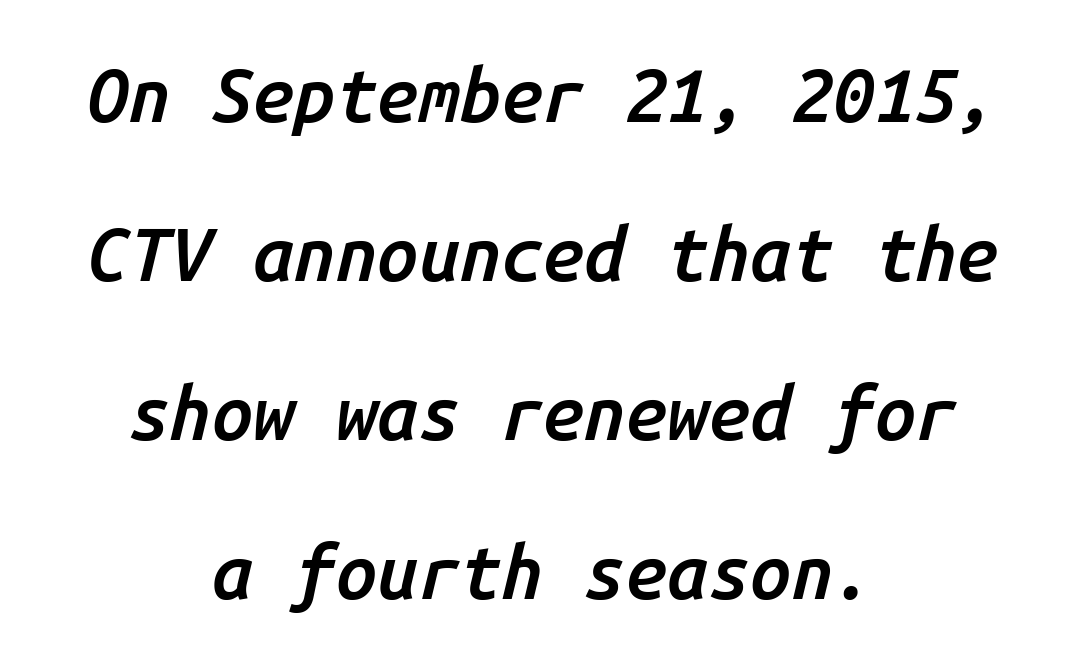
The image shows 74 px semibold type, italic (leaning right), monospaced; set centered, loose line spacing (2.15x), normal letter spacing, not underlined; low stroke contrast and a medium x-height.
